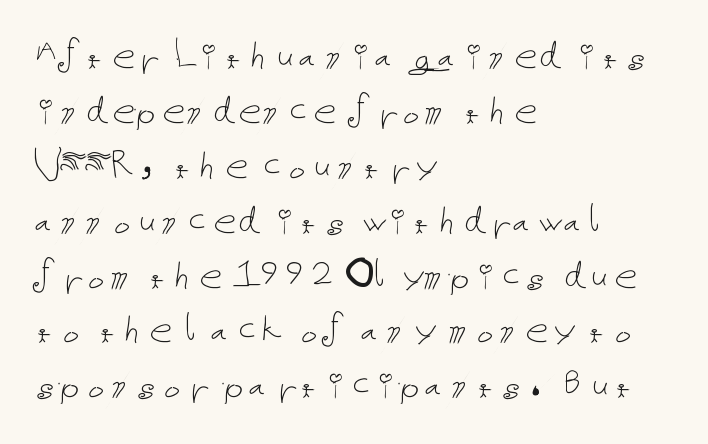
The specimen reads as upright at a glance. A clean baseline with only descenders dipping below it. On a weight scale, this lands at 450 or below. The lines are quadded left. Observe the ordinary spacing: letters are neighbours, not strangers.
